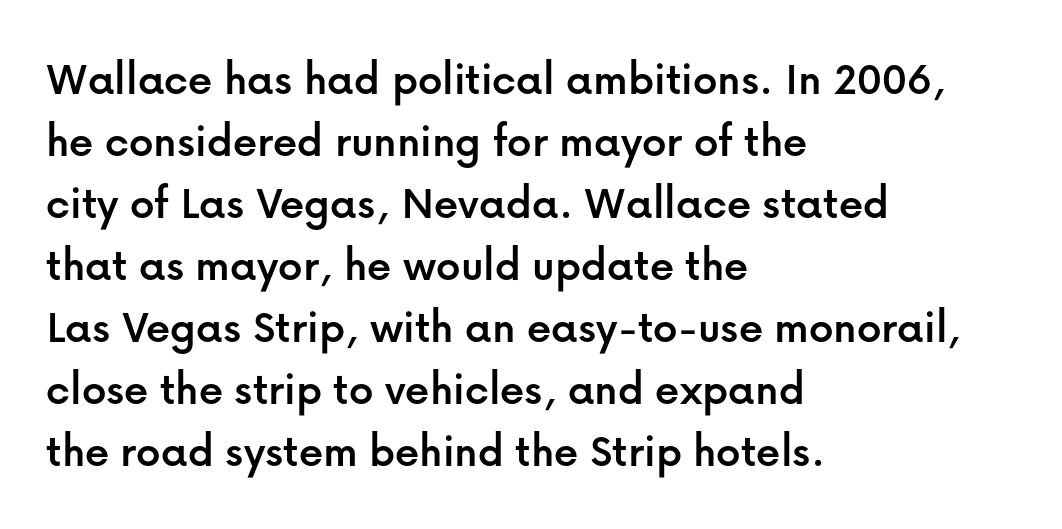
{"serif": "no", "italic": "no", "width": "normal", "stroke_contrast": "low", "x_height": "medium", "monospaced": "no", "underline": "no", "align": "left", "line_spacing": "normal", "line_spacing_ratio": 1.29, "letter_spacing": "normal", "letter_spacing_em": 0.0, "glyph_px": 48}
